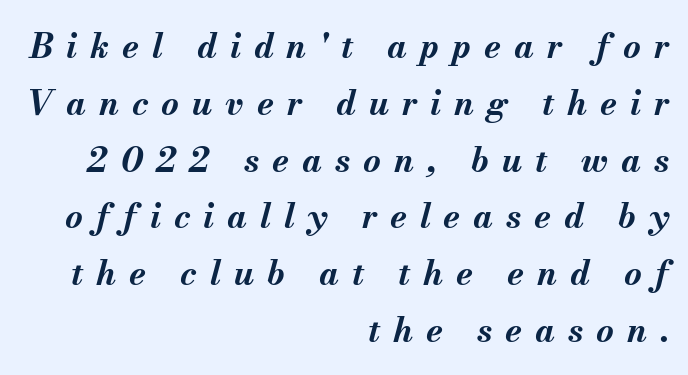
The image shows 34 px bold type, italic (leaning right); set right-aligned, normal line spacing (1.67x), unusually wide letter spacing (+0.38 em), not underlined; medium stroke contrast and a small x-height.
